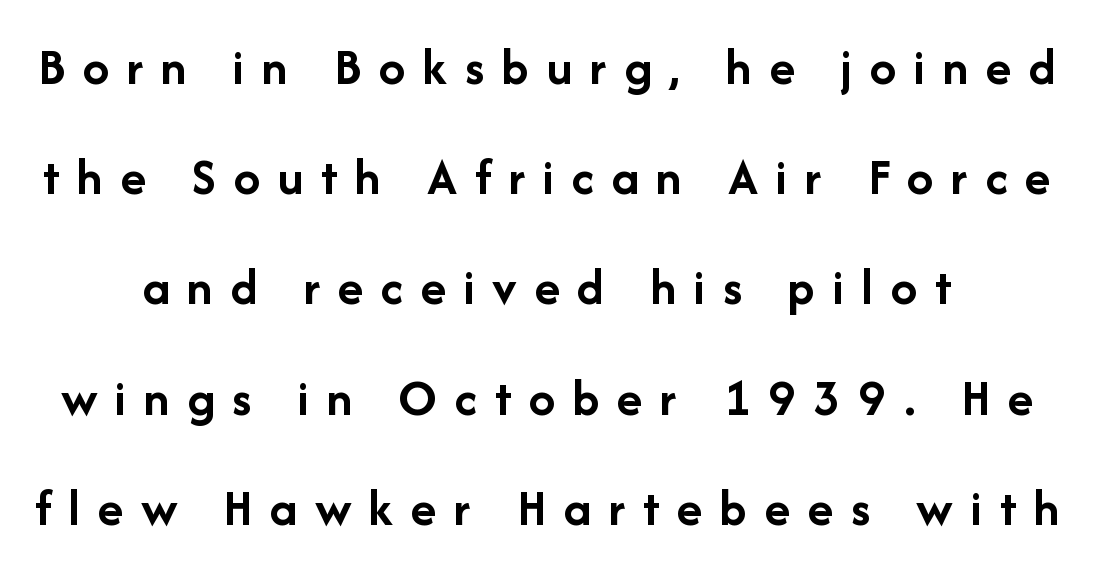
{"serif": "no", "italic": "no", "bold": "yes", "weight": "semibold", "width": "normal", "stroke_contrast": "low", "x_height": "medium", "monospaced": "no", "underline": "no", "line_spacing": "loose", "line_spacing_ratio": 2.08, "letter_spacing": "wide", "letter_spacing_em": 0.33, "glyph_px": 53}
